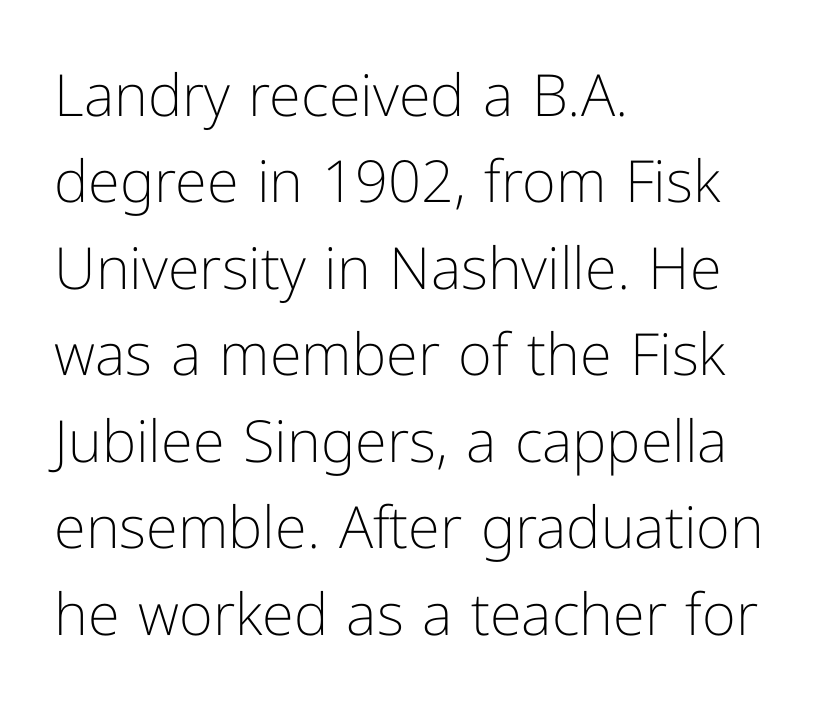
Q: Is the text bold? A: No.
Q: Is the text italic (slanted)? A: No, it is upright.
Q: Is the typeface a serif or a sans-serif typeface? A: Sans-serif.
Q: Is the text underlined? A: No.
Q: How is the paragraph aligned? A: Left-aligned.
Q: Is the spacing between letters normal or unusually wide? A: Normal.
Q: Is the spacing between lines tight, normal or loose? A: Normal.
Q: Width (condensed, normal, or wide)? A: Normal.
Q: Stroke contrast? A: Low.
Q: x-height? A: Medium.
Q: Monospaced? A: No.
